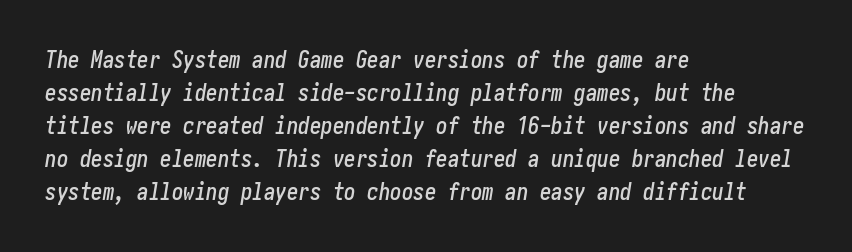
The image shows 23 px text type, italic (leaning right); set left-aligned, normal line spacing (1.43x), normal letter spacing, not underlined.
